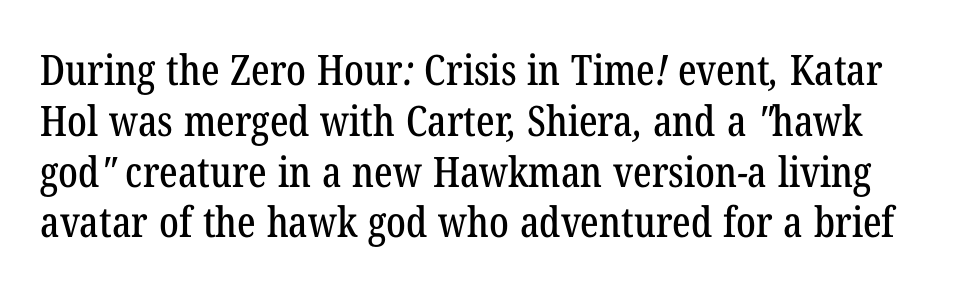
No extra tracking has been applied to these lines. A serif font was chosen for this passage. Unmarked baselines from the first word to the last. A typesetter would call this proportional, since set widths differ per character.
